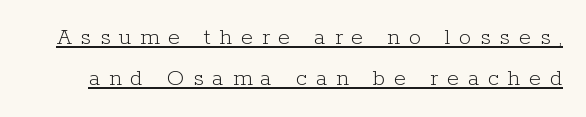
{"italic": "no", "bold": "no", "underline": "yes", "line_spacing": "normal", "line_spacing_ratio": 1.7, "letter_spacing": "wide", "letter_spacing_em": 0.37, "glyph_px": 24}
